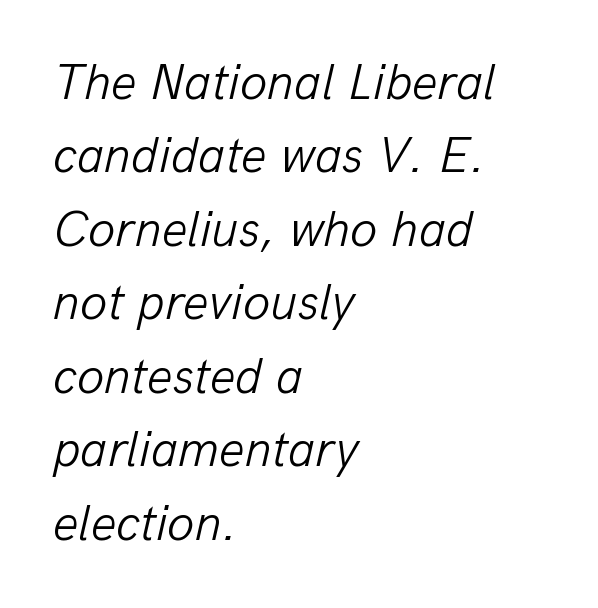
If you drew a line through each stem, it would be angled. What stands out about the letter spacing? Nothing — it is the standard amount. Stroke mass is kept to a normal reading level or below. Rows of type keep a routine distance in the vertical direction. One-word summary of the alignment: left. Letters rest on an invisible, unmarked baseline.
